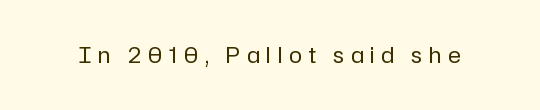
{"italic": "no", "bold": "no", "underline": "no", "letter_spacing": "wide", "letter_spacing_em": 0.3, "glyph_px": 22}
